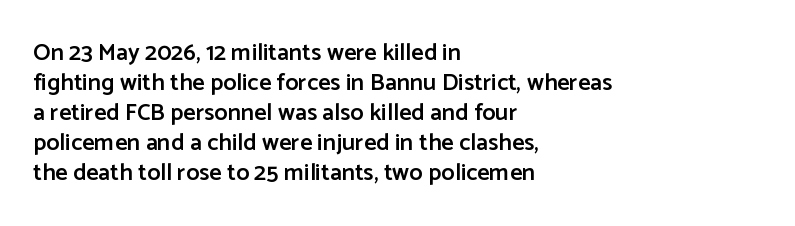
Q: Is the text bold? A: Semi-bold.
Q: Is the text italic (slanted)? A: No, it is upright.
Q: Is the text underlined? A: No.
Q: How is the paragraph aligned? A: Left-aligned.
Q: Is the spacing between letters normal or unusually wide? A: Normal.
Q: Is the spacing between lines tight, normal or loose? A: Normal.
